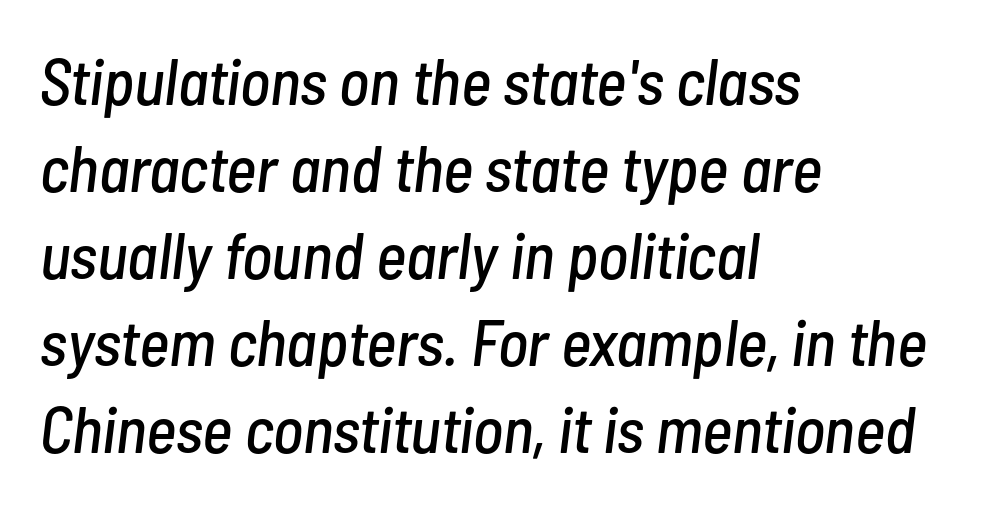
Line spacing here is normal. Visually the block forms a straight wall on the left and a jagged coastline on the right. The space directly below the letters is spotless. The face used here is proportionally spaced, like ordinary book or web type. This rendering leaves character spacing at its baseline value.
